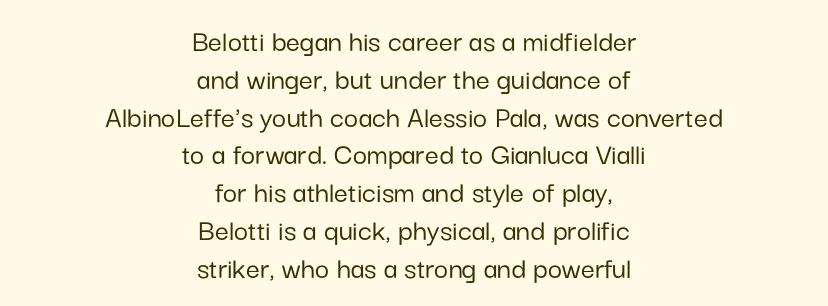
The image shows 31 px sans-serif type, upright; set centered, line spacing 1.22x, normal letter spacing, not underlined; low stroke contrast and a medium x-height.
